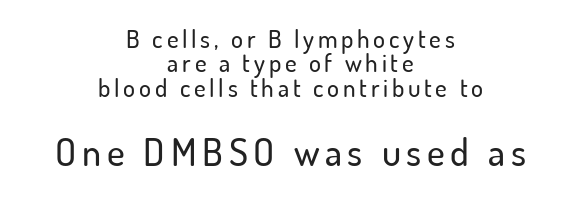
{"serif": "no", "italic": "no", "width": "normal", "stroke_contrast": "low", "x_height": "small", "monospaced": "no", "underline": "no", "align": "center", "line_spacing": "tight", "line_spacing_ratio": 0.98, "larger_block": "second", "size_ratio": 1.52, "glyph_px": 38}
